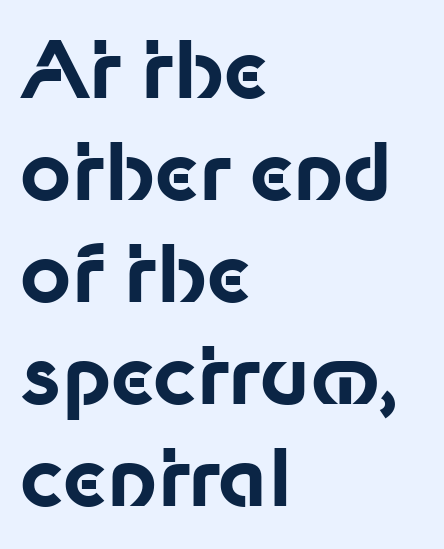
The image shows 79 px bold sans-serif type, upright; set left-aligned, normal line spacing (1.29x), normal letter spacing, not underlined; low stroke contrast and a medium x-height.
